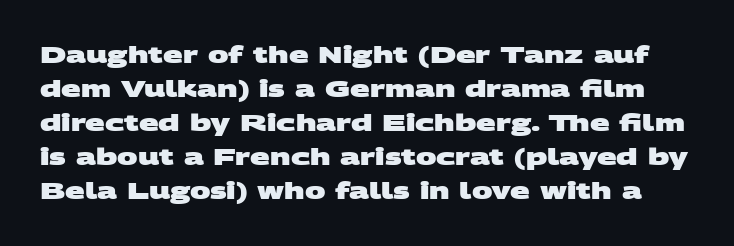
The image shows 23 px bold type; set normal line spacing (1.48x), normal letter spacing, not underlined.
